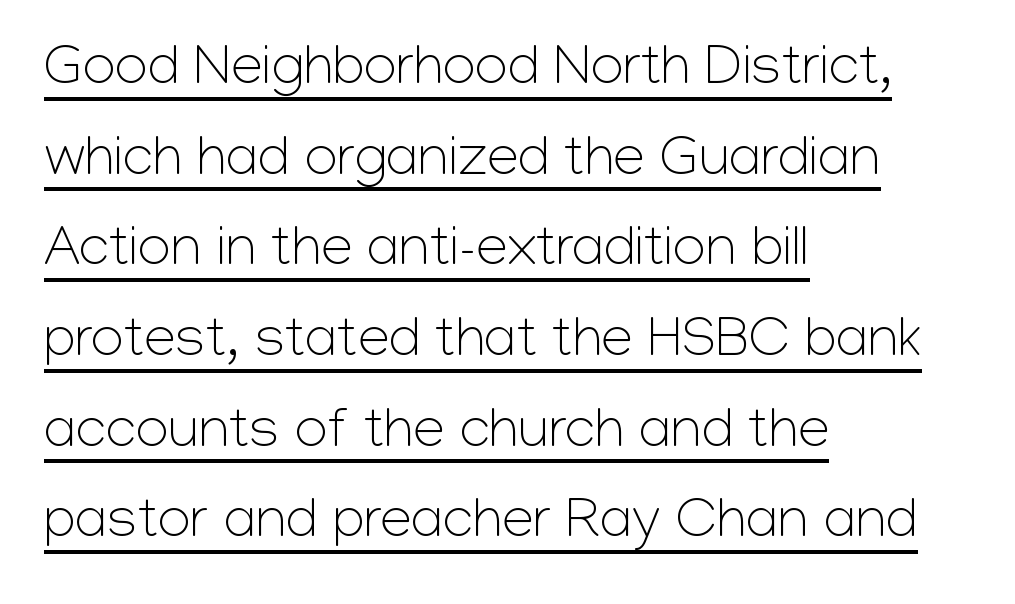
{"serif": "no", "italic": "no", "bold": "no", "weight": "light", "width": "normal", "stroke_contrast": "low", "x_height": "medium", "monospaced": "no", "underline": "yes", "align": "left", "line_spacing": "normal", "line_spacing_ratio": 1.59, "letter_spacing": "normal", "letter_spacing_em": 0.0, "glyph_px": 57}
